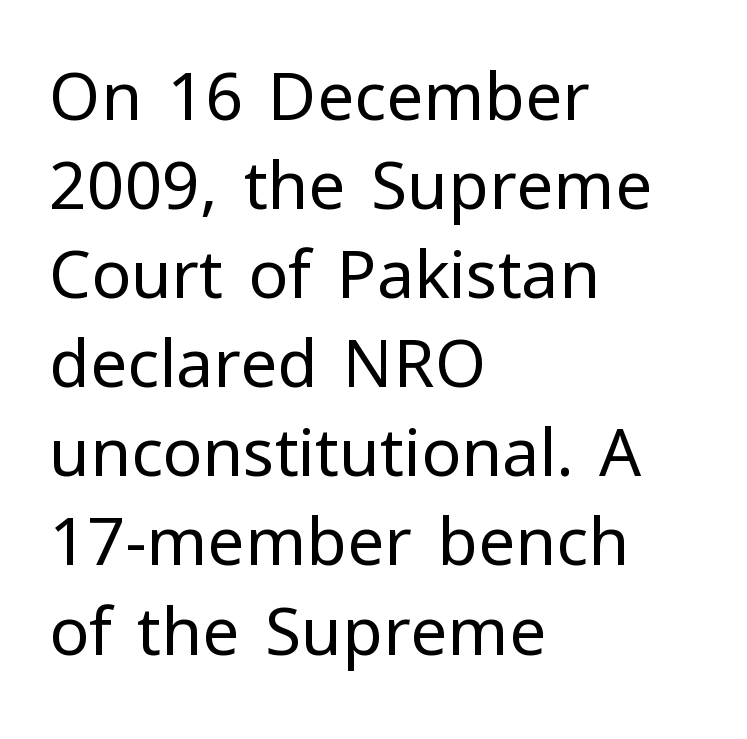
{"serif": "no", "italic": "no", "bold": "no", "weight": "regular", "width": "normal", "stroke_contrast": "low", "x_height": "medium", "monospaced": "no", "underline": "no", "align": "left", "line_spacing": "normal", "line_spacing_ratio": 1.35, "letter_spacing": "normal", "letter_spacing_em": 0.0, "glyph_px": 66}
